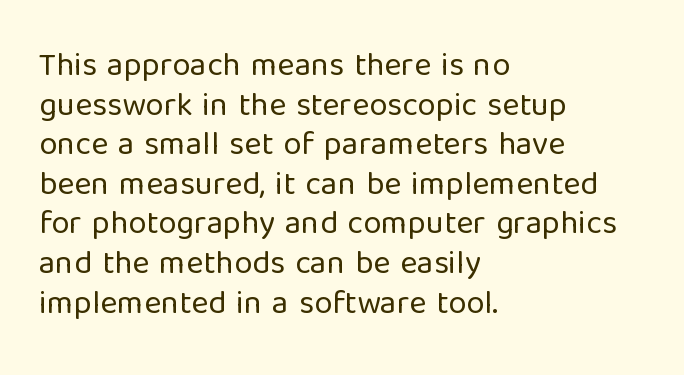
{"serif": "no", "italic": "no", "bold": "no", "weight": "regular", "width": "normal", "stroke_contrast": "low", "x_height": "medium", "monospaced": "no", "underline": "no", "align": "left", "line_spacing_ratio": 1.2, "letter_spacing": "normal", "letter_spacing_em": 0.0, "glyph_px": 33}
